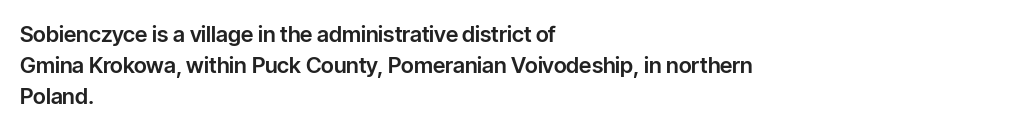
{"italic": "no", "underline": "no", "align": "left", "line_spacing": "normal", "line_spacing_ratio": 1.42, "letter_spacing": "normal", "letter_spacing_em": 0.0, "glyph_px": 22}
